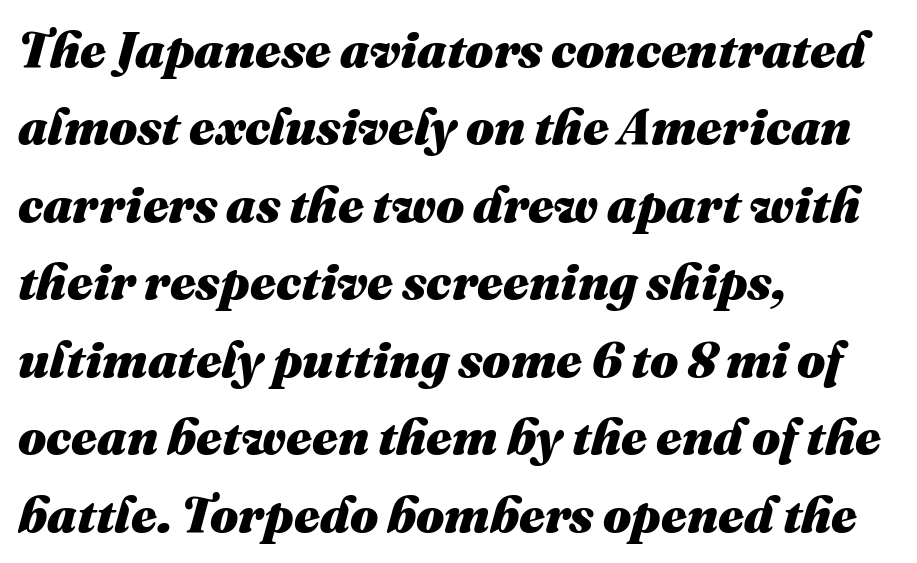
Q: Is the text bold? A: Yes.
Q: Is the text italic (slanted)? A: Yes, it leans right by about 16 degrees.
Q: Is the text underlined? A: No.
Q: How is the paragraph aligned? A: Left-aligned.
Q: Is the spacing between letters normal or unusually wide? A: Normal.
Q: Is the spacing between lines tight, normal or loose? A: Normal.
Q: Width (condensed, normal, or wide)? A: Normal.
Q: Stroke contrast? A: Medium.
Q: x-height? A: Medium.
Q: Monospaced? A: No.
